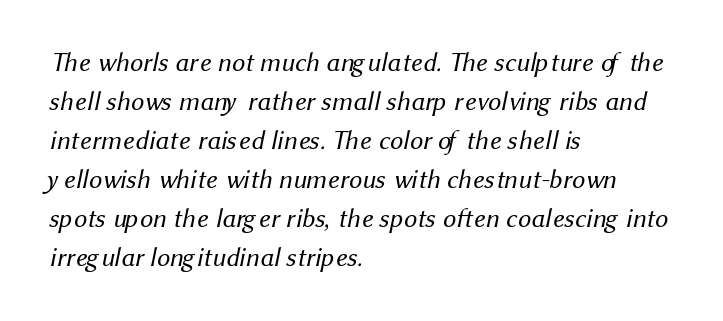
{"bold": "no", "underline": "no", "align": "left", "line_spacing": "normal", "line_spacing_ratio": 1.5, "letter_spacing": "normal", "letter_spacing_em": 0.0, "glyph_px": 26}
